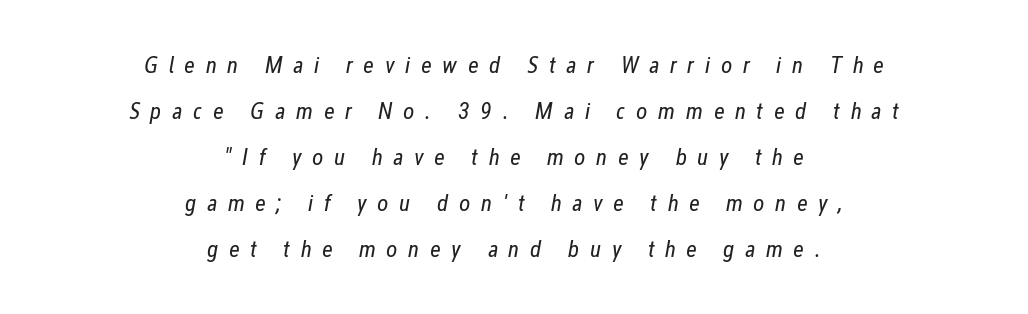
These lines stack symmetrically, like a column narrowing and widening about its center. The weight would be labelled regular, book, light, or lighter still. The letterforms stand isolated, each surrounded by extra space. Underline: absent. In terms of posture, this sample is oblique.
